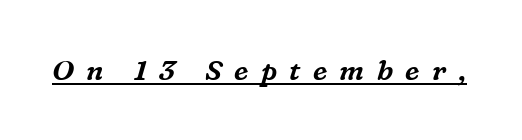
Q: Is the text italic (slanted)? A: Yes, it leans right by about 16 degrees.
Q: Is the typeface a serif or a sans-serif typeface? A: Serif.
Q: Is the text underlined? A: Yes.
Q: Is the spacing between letters normal or unusually wide? A: Unusually wide.
Q: Width (condensed, normal, or wide)? A: Normal.
Q: Stroke contrast? A: Medium.
Q: x-height? A: Medium.
Q: Monospaced? A: No.
